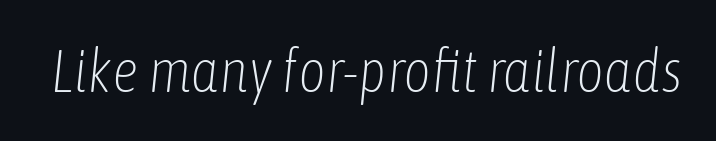
This rendering features lettering with no underline. This is oblique type, the kind used for emphasis or titles. Honestly, the letter spacing is just normal — you wouldn't notice it. The face used here is proportionally spaced, like ordinary book or web type. Stroke thickness stays within the range of a standard reading face or lighter.
